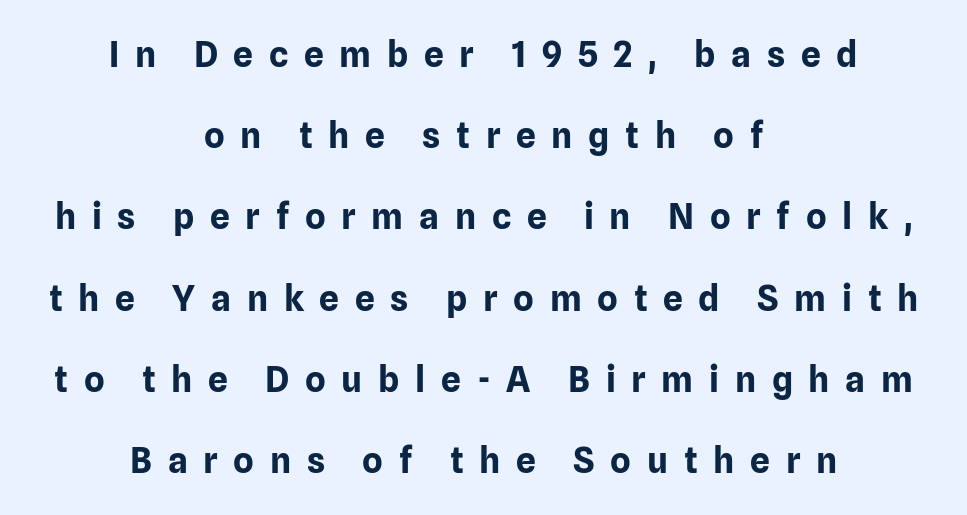
Q: Is the text bold? A: Yes.
Q: Is the text italic (slanted)? A: No, it is upright.
Q: Is the typeface a serif or a sans-serif typeface? A: Sans-serif.
Q: Is the text underlined? A: No.
Q: How is the paragraph aligned? A: Centered.
Q: Is the spacing between letters normal or unusually wide? A: Unusually wide.
Q: Is the spacing between lines tight, normal or loose? A: Loose.
Q: Width (condensed, normal, or wide)? A: Normal.
Q: Stroke contrast? A: Low.
Q: x-height? A: Medium.
Q: Monospaced? A: No.
